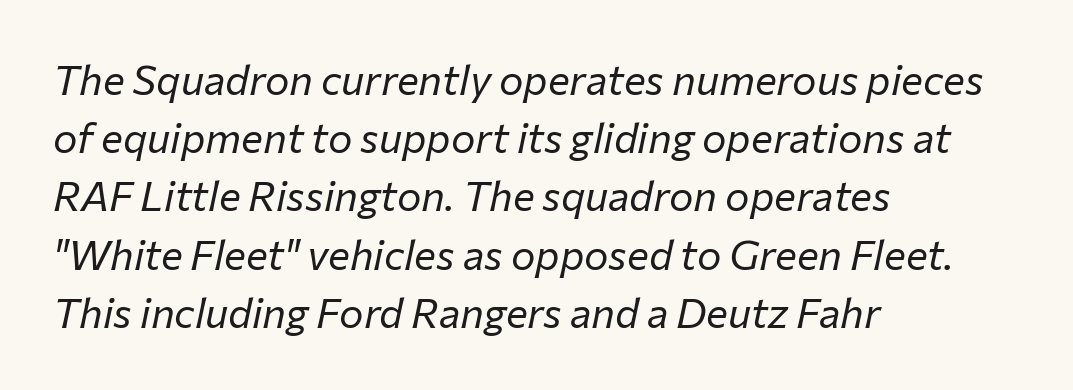
The strokes carry an ordinary text weight at most. The block of text has a typical density, with ordinary space between rows. Rendered with sloped, italic letterforms. Bare-footed words on every line. Letter spacing: default.
